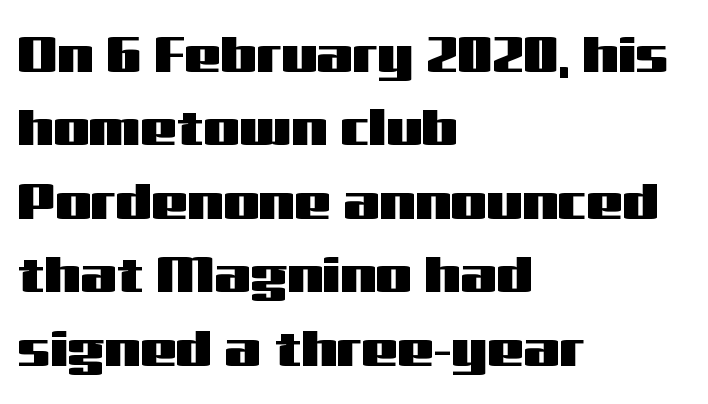
Q: Is the text italic (slanted)? A: No, it is upright.
Q: Is the typeface a serif or a sans-serif typeface? A: Sans-serif.
Q: Is the text underlined? A: No.
Q: How is the paragraph aligned? A: Left-aligned.
Q: Is the spacing between letters normal or unusually wide? A: Normal.
Q: Is the spacing between lines tight, normal or loose? A: Normal.
Q: Width (condensed, normal, or wide)? A: Wide.
Q: Stroke contrast? A: Medium.
Q: x-height? A: Medium.
Q: Monospaced? A: No.
